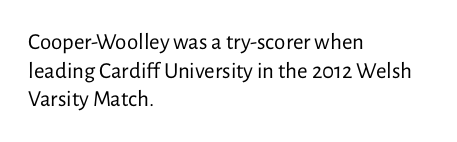
Beneath every word, the page is bare. On a weight scale, this lands at 450 or below. Look at the tracking — it's just the regular setting, nothing added. The typesetter chose a ragged-right arrangement here. Upright lettering throughout.
